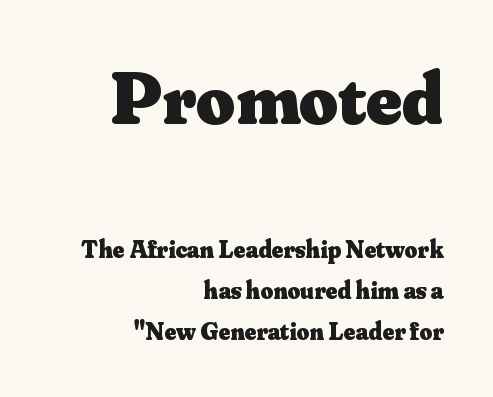
The passage shown begins with its larger block and ends with its smaller one. Font category for this specimen: serif. Tall strokes in this sample are plumb rather than angled. Line endings align vertically; line beginnings do not. This rendering leaves character spacing at its baseline value.
